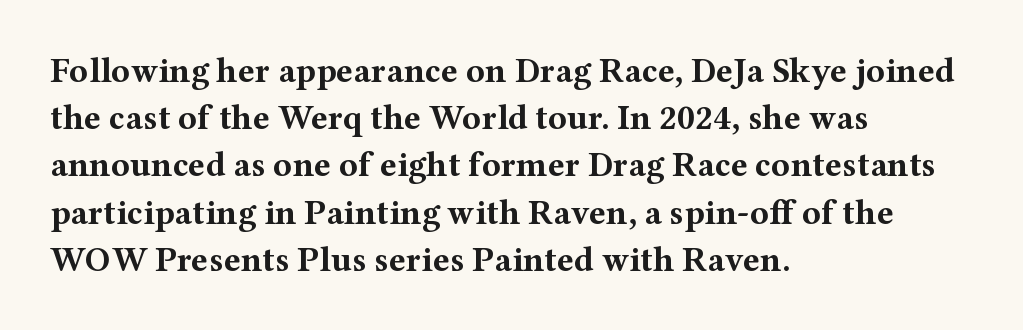
{"serif": "yes", "italic": "no", "bold": "yes", "weight": "bold", "width": "wide", "stroke_contrast": "medium", "x_height": "medium", "monospaced": "no", "underline": "no", "align": "left", "line_spacing": "normal", "line_spacing_ratio": 1.35, "letter_spacing": "normal", "letter_spacing_em": 0.0, "glyph_px": 35}
